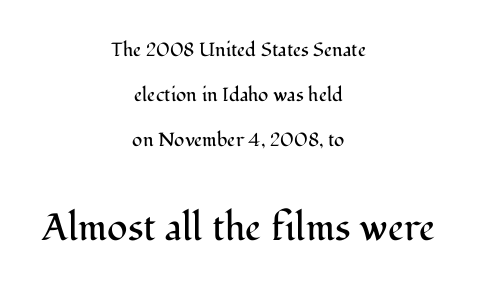
Q: Is the text bold? A: No.
Q: Is the text italic (slanted)? A: No, it is upright.
Q: Is the typeface a serif or a sans-serif typeface? A: Serif.
Q: Is the text underlined? A: No.
Q: How is the paragraph aligned? A: Centered.
Q: Is the spacing between letters normal or unusually wide? A: Normal.
Q: Is the spacing between lines tight, normal or loose? A: Loose.
Q: Which block of text is set in a larger size, the first (top) or the second (bottom)? A: The second (bottom) one.
Q: Width (condensed, normal, or wide)? A: Normal.
Q: Stroke contrast? A: Medium.
Q: x-height? A: Medium.
Q: Monospaced? A: No.
